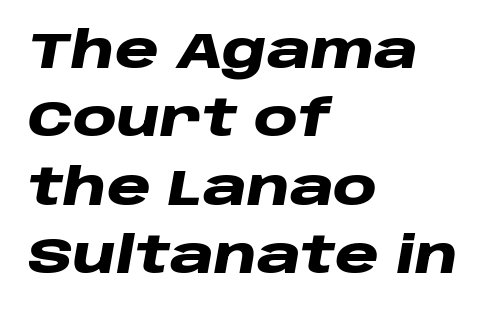
The image shows 50 px heavy, wide type, italic (leaning right); set left-aligned, normal line spacing (1.37x), normal letter spacing, not underlined; low stroke contrast and a large x-height.
